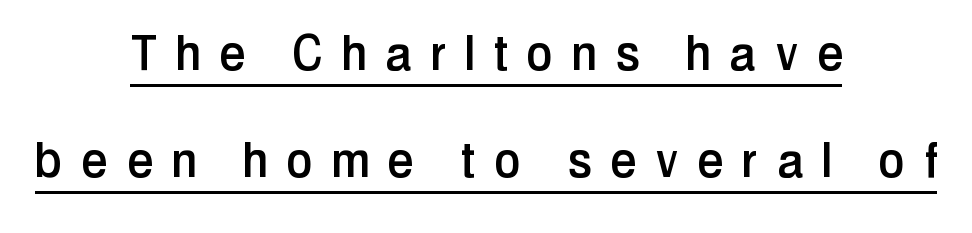
Does the copy run flush right? No — it is centered line by line. This is roman type, the default non-slanted kind. Tracking here is generous; glyphs stand well apart from one another. Letterform terminals end flat and unadorned throughout the passage. Is this a fixed-width face? No — the glyphs have proportional, varying widths.
